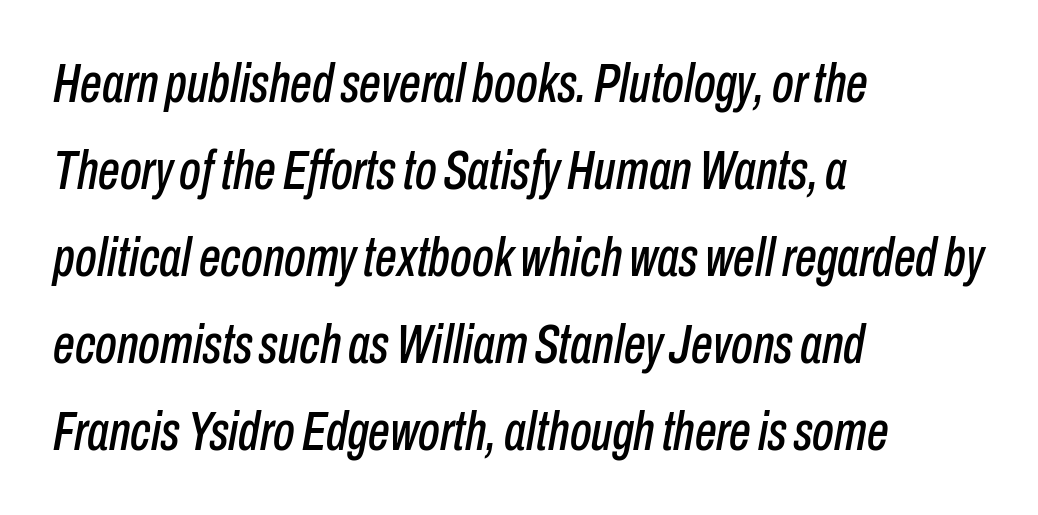
{"italic": "yes", "lean": "right", "slant_degrees": 10, "width": "condensed", "stroke_contrast": "low", "x_height": "medium", "monospaced": "no", "underline": "no", "align": "left", "line_spacing": "normal", "line_spacing_ratio": 1.58, "letter_spacing": "normal", "letter_spacing_em": 0.0, "glyph_px": 55}
